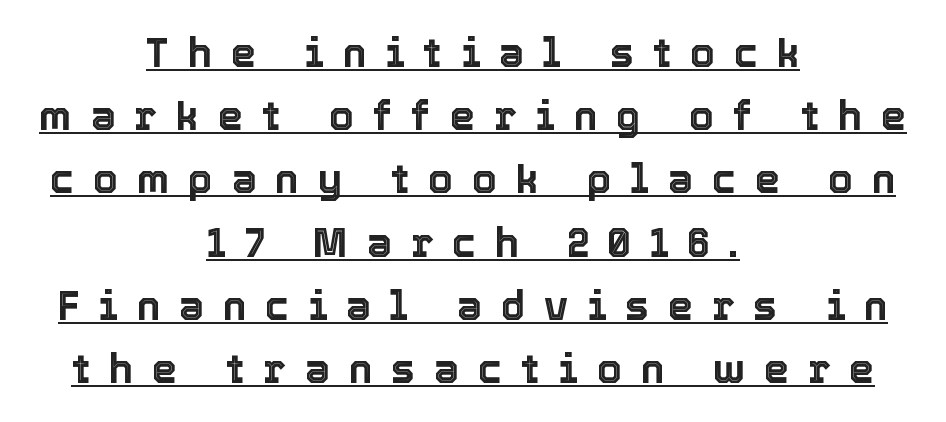
These lines are rendered in a variable-pitch font. Students, observe: this is what conventionally led text looks like. Which margin do the lines hug? Neither — every line sits in the middle. Posture: upright roman. The lettering is marked with a stroke running underneath it. Here the glyphs are tracked loosely, breaking word shapes into spaced letters.
